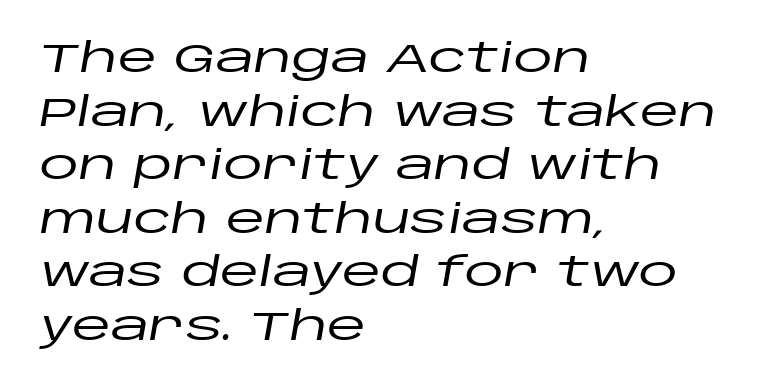
Tall strokes in this sample are angled rather than plumb. Horizontal alignment here is leftward, the default for most running prose. Anything drawn beneath the words? Only blank space. The designer left line spacing at the default.
